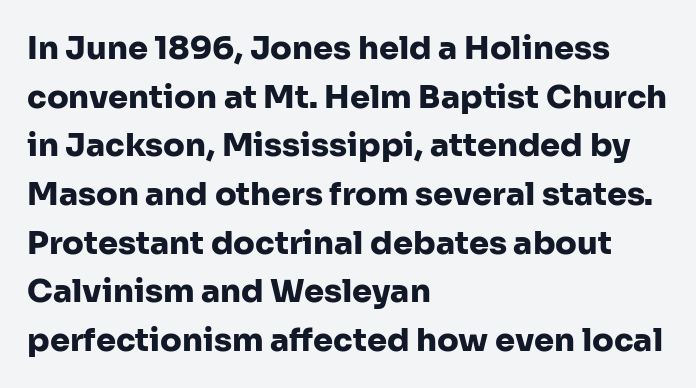
Q: Is the text bold? A: Yes.
Q: Is the text italic (slanted)? A: No, it is upright.
Q: Is the typeface a serif or a sans-serif typeface? A: Sans-serif.
Q: Is the text underlined? A: No.
Q: How is the paragraph aligned? A: Left-aligned.
Q: Is the spacing between letters normal or unusually wide? A: Normal.
Q: Is the spacing between lines tight, normal or loose? A: Normal.
Q: Width (condensed, normal, or wide)? A: Normal.
Q: Stroke contrast? A: Low.
Q: x-height? A: Medium.
Q: Monospaced? A: No.
